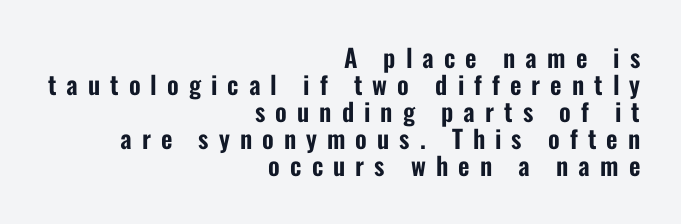
{"italic": "no", "underline": "no", "align": "right", "line_spacing": "tight", "line_spacing_ratio": 1.08, "letter_spacing": "wide", "letter_spacing_em": 0.4, "glyph_px": 25}
